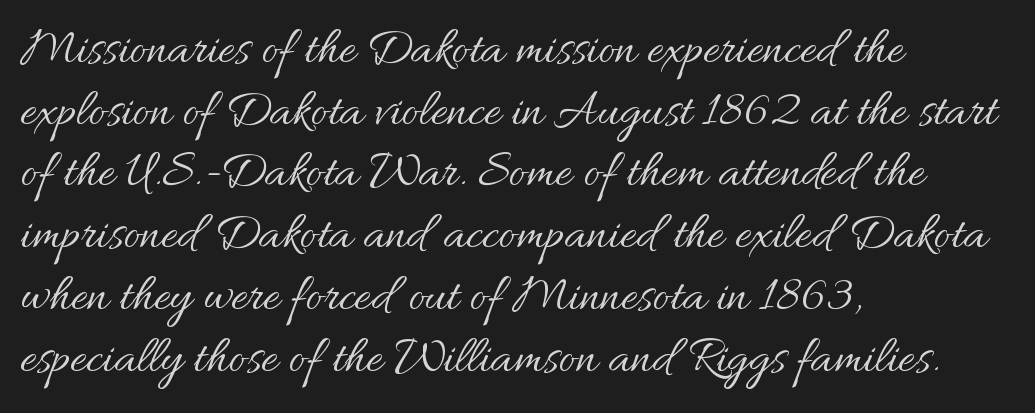
All the whitespace from short lines collects on the right. The passage shown has conventional tracking throughout. Nothing heavy about these letters — not bold at all.
